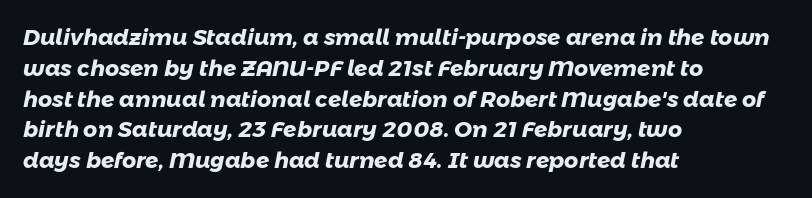
Q: Is the text bold? A: Yes.
Q: Is the text underlined? A: No.
Q: How is the paragraph aligned? A: Left-aligned.
Q: Is the spacing between letters normal or unusually wide? A: Normal.
Q: Is the spacing between lines tight, normal or loose? A: Normal.
